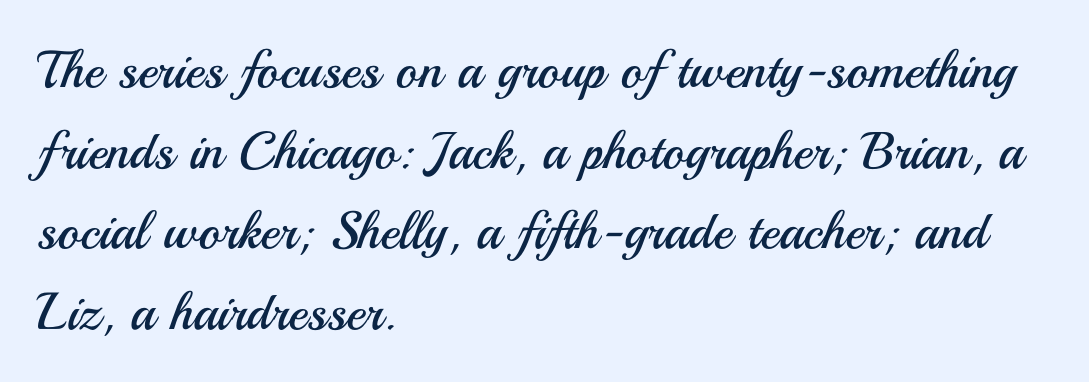
The image shows 52 px regular-weight sans-serif type; set left-aligned, normal line spacing (1.55x), normal letter spacing, not underlined; medium stroke contrast and a small x-height.
